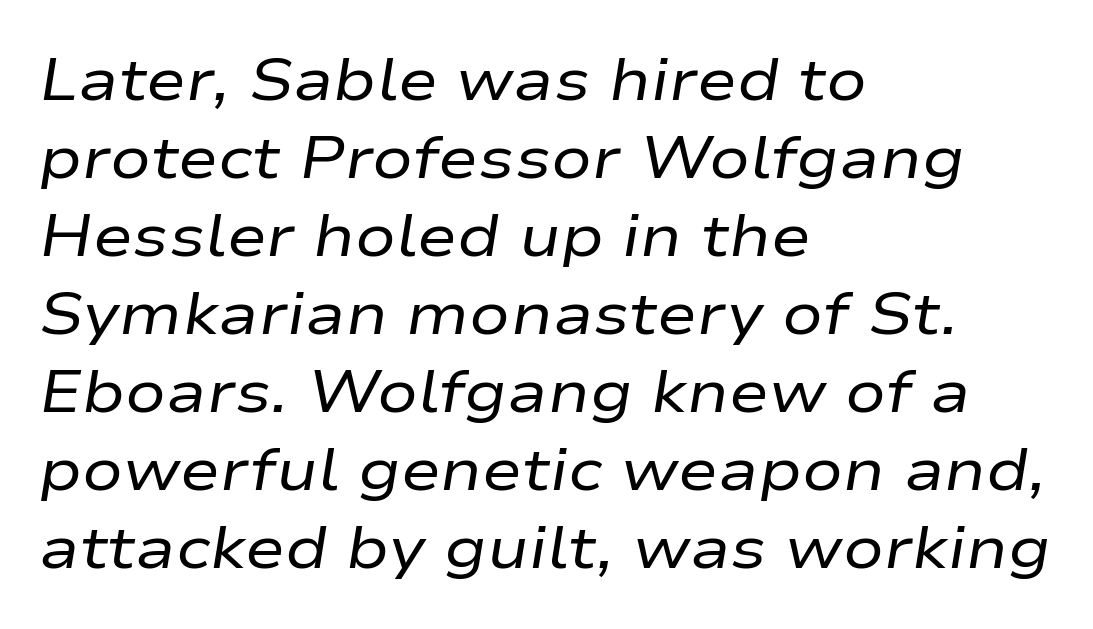
The image shows 60 px regular-weight, wide type, italic (leaning right); set left-aligned, normal line spacing (1.3x), normal letter spacing, not underlined; low stroke contrast and a medium x-height.
